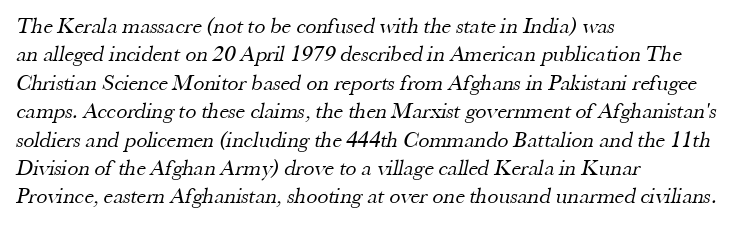
Q: Is the text bold? A: No.
Q: Is the text underlined? A: No.
Q: How is the paragraph aligned? A: Left-aligned.
Q: Is the spacing between letters normal or unusually wide? A: Normal.
Q: Is the spacing between lines tight, normal or loose? A: Normal.
